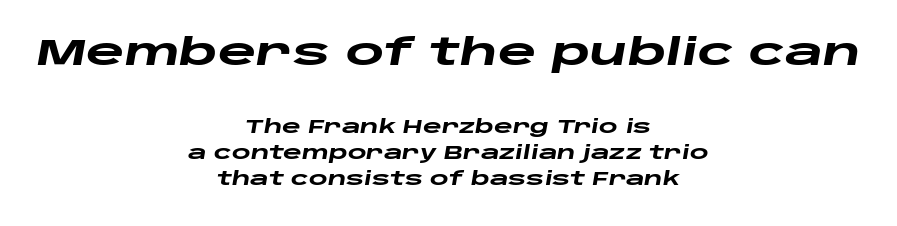
{"italic": "yes", "lean": "right", "slant_degrees": 10, "bold": "yes", "weight": "heavy", "width": "wide", "stroke_contrast": "low", "x_height": "large", "monospaced": "no", "underline": "no", "align": "center", "line_spacing": "normal", "line_spacing_ratio": 1.45, "letter_spacing": "normal", "letter_spacing_em": 0.0, "larger_block": "first", "size_ratio": 2.06, "glyph_px": 37}
